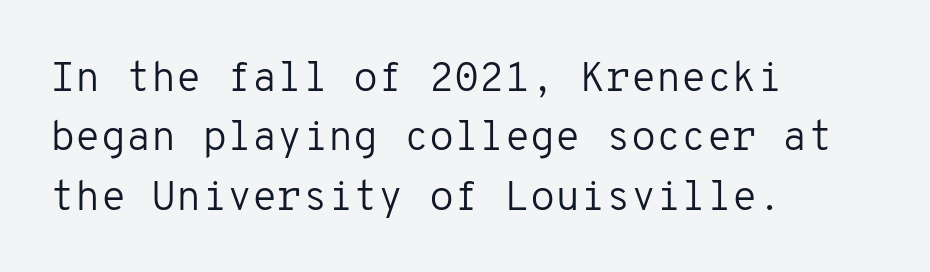
Type without underlining. Do the letters lean? They stand straight. Looks like terminal output: every glyph gets an equal slot. Each line starts at the same left margin while the right side varies. These lines sit exactly where default settings would place them.
